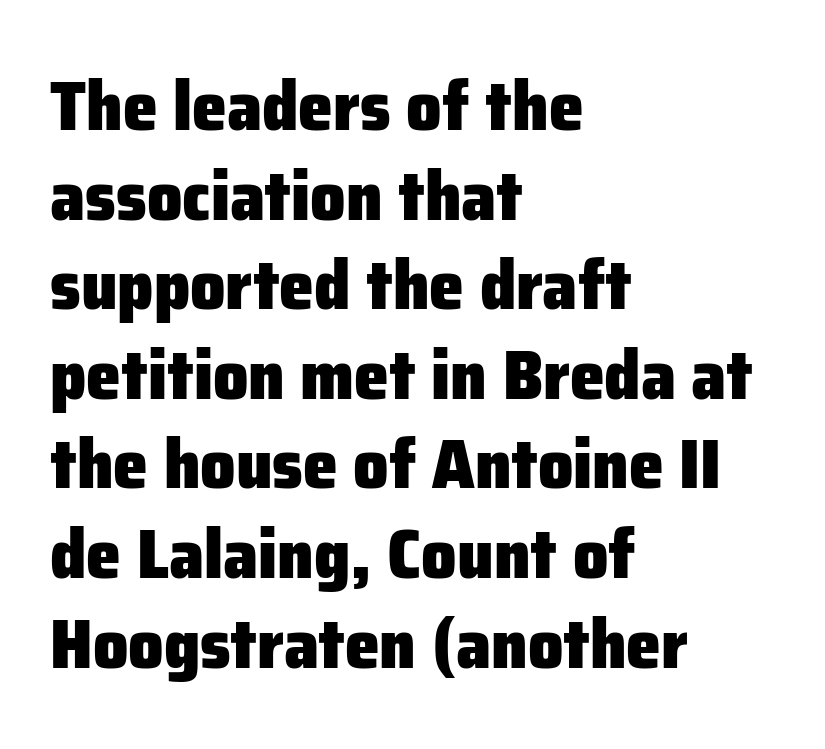
The passage shown is typeset with a sans-serif family. Notice how descenders clear the ascenders below comfortably — that's standard leading. Reading down the block, your eye returns to a fixed left position each line. The space directly below the letters is spotless. Spacing verdict: proportional, widths tailored to each character. Short note: letters normally spaced.
